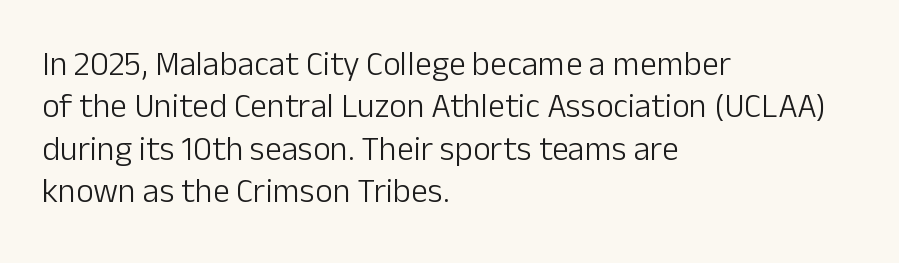
{"serif": "no", "italic": "no", "bold": "no", "weight": "light", "width": "normal", "stroke_contrast": "low", "x_height": "medium", "monospaced": "no", "underline": "no", "align": "left", "line_spacing": "normal", "line_spacing_ratio": 1.25, "letter_spacing": "normal", "letter_spacing_em": 0.0, "glyph_px": 34}
